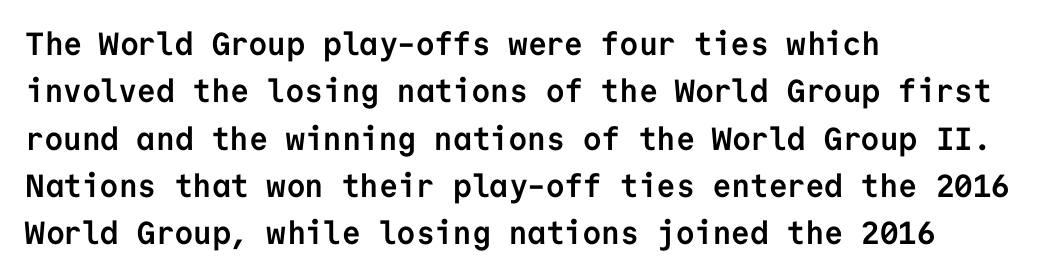
Q: Is the text bold? A: Yes.
Q: Is the text italic (slanted)? A: No, it is upright.
Q: Is the typeface a serif or a sans-serif typeface? A: Sans-serif.
Q: Is the text underlined? A: No.
Q: How is the paragraph aligned? A: Left-aligned.
Q: Is the spacing between letters normal or unusually wide? A: Normal.
Q: Is the spacing between lines tight, normal or loose? A: Normal.
Q: Width (condensed, normal, or wide)? A: Normal.
Q: Stroke contrast? A: Low.
Q: x-height? A: Medium.
Q: Monospaced? A: Yes.
